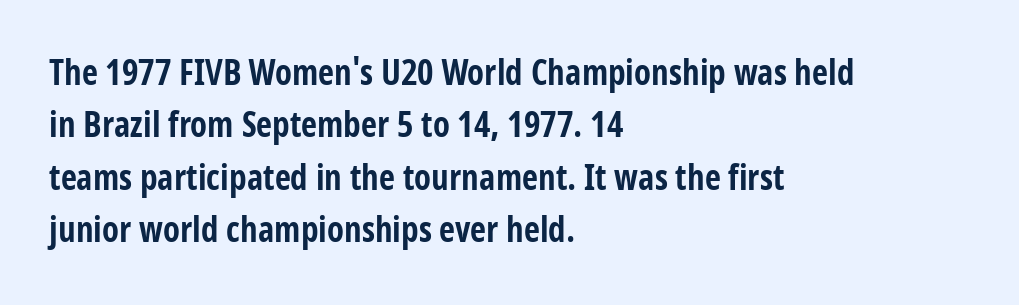
Q: Is the text bold? A: Yes.
Q: Is the text italic (slanted)? A: No, it is upright.
Q: Is the typeface a serif or a sans-serif typeface? A: Sans-serif.
Q: Is the text underlined? A: No.
Q: How is the paragraph aligned? A: Left-aligned.
Q: Is the spacing between letters normal or unusually wide? A: Normal.
Q: Is the spacing between lines tight, normal or loose? A: Normal.
Q: Width (condensed, normal, or wide)? A: Condensed.
Q: Stroke contrast? A: Low.
Q: x-height? A: Large.
Q: Monospaced? A: No.
